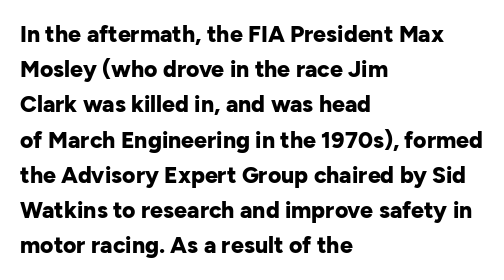
Each new line begins a customary step beneath the previous one. This rendering leaves character spacing at its baseline value. The lettering stays uniformly vertical, giving the passage a roman look. This rendering features lettering with no underline. A student would call this left alignment; a typographer would say flush left, rag right. Is the type bold? Yes — the strokes are clearly thick and heavy.
